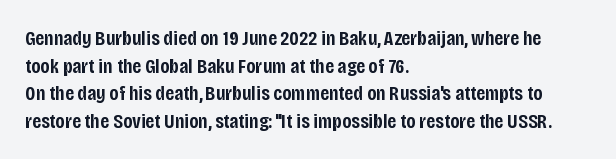
This sample uses plain, unmodified letter spacing. The foot of each line stays bare and open. The leading is moderate, giving the passage an even texture. A somewhat darkened texture: the type is semibold rather than bold.
